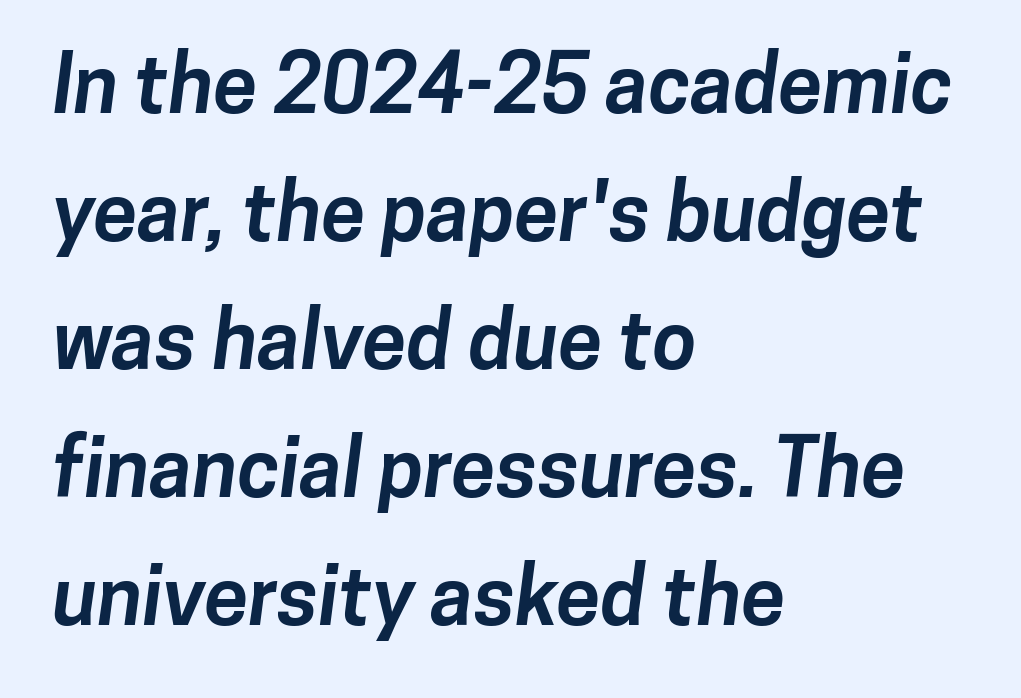
The strokes are fattened all the way to bold. Words appear dense and cohesive because spacing is normal. The area under the type is left untouched. These lines are rendered in a variable-pitch font.
